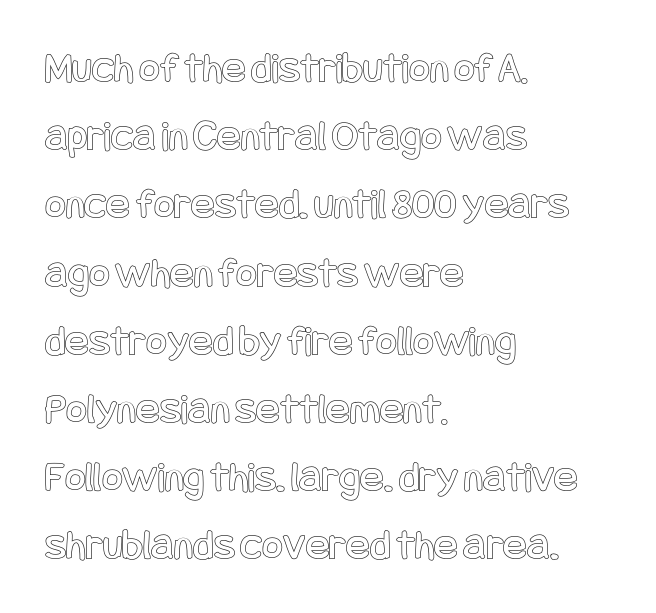
Compared with typical body copy, the letter spacing here is the same. The gap between lines stays unmarked. The line-height multiplier appears to be the usual default. Style check: upright. The text block is weighted toward the left margin, trailing off unevenly rightward.
